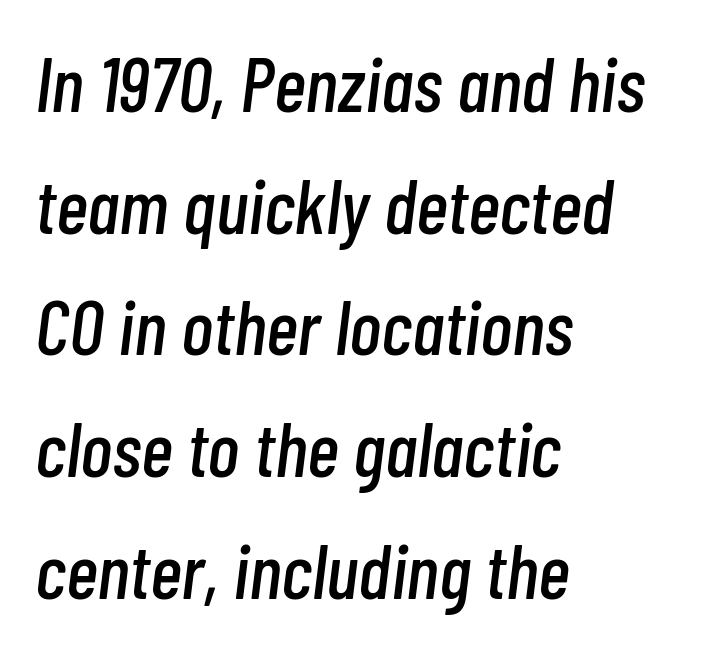
No word sits above an underline. This sample has the flowing, uneven cadence of proportional lettering. Horizontally, the lines are justified to the leading edge only. The rendering keeps characters at their native spacing. Quick note: interline space is typical. Notice how the stems are inclined rather than vertical — that's the hallmark of italics.
